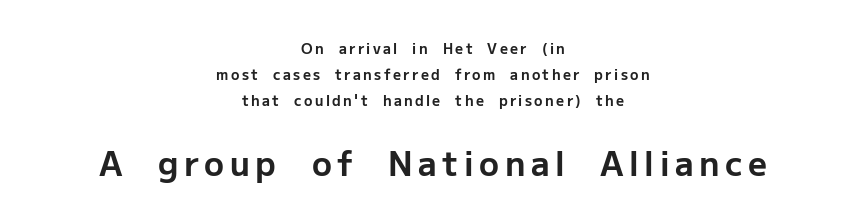
Horizontally, the lines are justified to the midpoint only. Letters rest on an invisible, unmarked baseline. Students, this is bold: see how much ink each stroke carries. Top chunk: small. Bottom chunk: large. Italic: no, the glyphs are upright roman.
